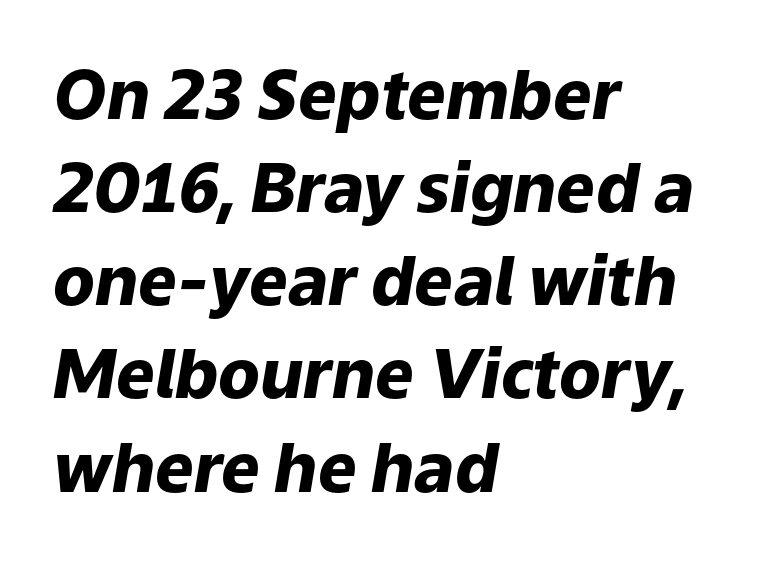
{"italic": "yes", "lean": "right", "slant_degrees": 9, "bold": "yes", "weight": "heavy", "width": "normal", "stroke_contrast": "low", "x_height": "medium", "monospaced": "no", "underline": "no", "align": "left", "line_spacing": "normal", "line_spacing_ratio": 1.37, "letter_spacing": "normal", "letter_spacing_em": 0.0, "glyph_px": 68}
